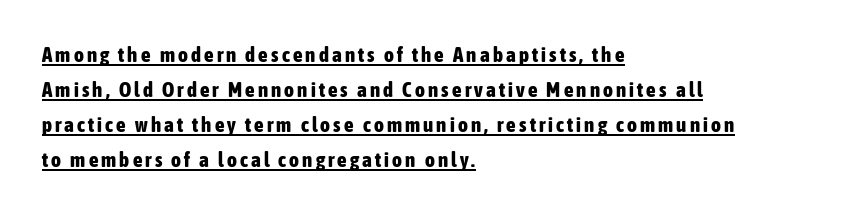
The image shows 21 px bold type, upright; set left-aligned, normal line spacing (1.66x), underlined.
